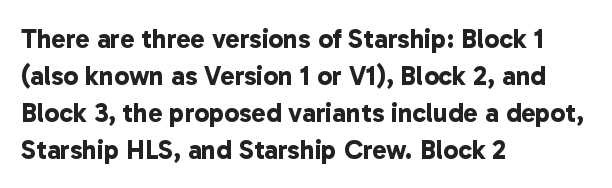
Words appear dense and cohesive because spacing is normal. The strip under each line holds only bare page. The glyphs have the mass of a bold cut. Quick note: interline space is typical. A classic flush-left, rag-right setting is used for this passage.
